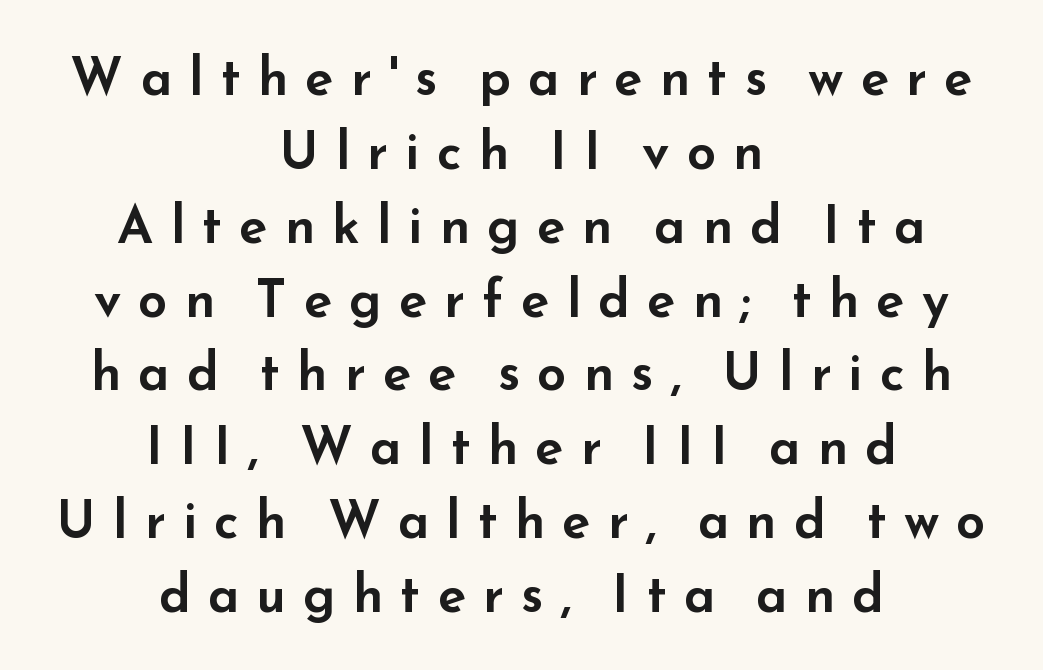
{"serif": "no", "italic": "no", "width": "wide", "stroke_contrast": "low", "x_height": "small", "monospaced": "no", "underline": "no", "align": "center", "line_spacing": "normal", "line_spacing_ratio": 1.42, "letter_spacing": "wide", "letter_spacing_em": 0.33, "glyph_px": 52}
